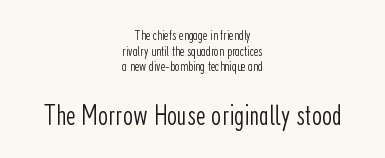
Descenders are the only things crossing below the line. This sample uses plain, unmodified letter spacing. The rendering positions every line midway between the sides. The glyphs in this specimen are sans serif.
